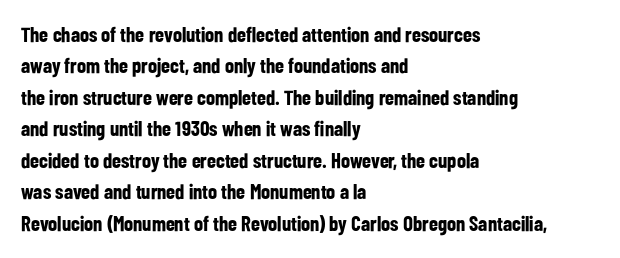
{"italic": "no", "bold": "yes", "underline": "no", "align": "left", "line_spacing": "normal", "line_spacing_ratio": 1.5, "letter_spacing": "normal", "letter_spacing_em": 0.0, "glyph_px": 21}
